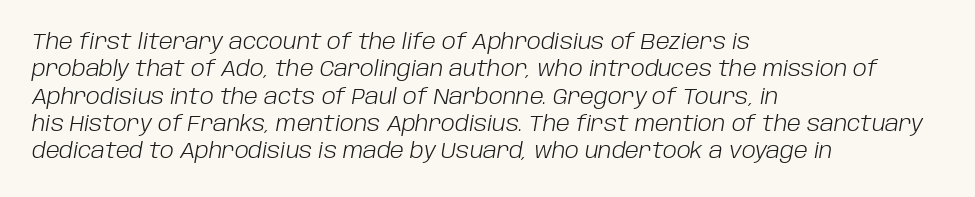
{"italic": "yes", "lean": "right", "slant_degrees": 10, "bold": "no", "underline": "no", "align": "left", "line_spacing": "normal", "line_spacing_ratio": 1.3, "letter_spacing": "normal", "letter_spacing_em": 0.0, "glyph_px": 21}
